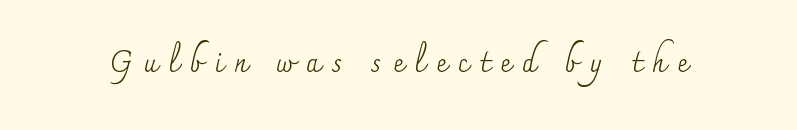
The image shows 29 px regular-weight serif type; set unusually wide letter spacing (+0.37 em), not underlined; medium stroke contrast and a small x-height.
